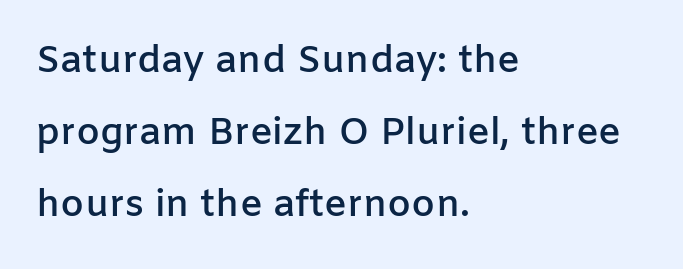
Q: Is the text bold? A: Semi-bold.
Q: Is the text italic (slanted)? A: No, it is upright.
Q: Is the typeface a serif or a sans-serif typeface? A: Sans-serif.
Q: Is the text underlined? A: No.
Q: How is the paragraph aligned? A: Left-aligned.
Q: Is the spacing between letters normal or unusually wide? A: Normal.
Q: Is the spacing between lines tight, normal or loose? A: Loose.
Q: Width (condensed, normal, or wide)? A: Normal.
Q: Stroke contrast? A: Low.
Q: x-height? A: Medium.
Q: Monospaced? A: No.
